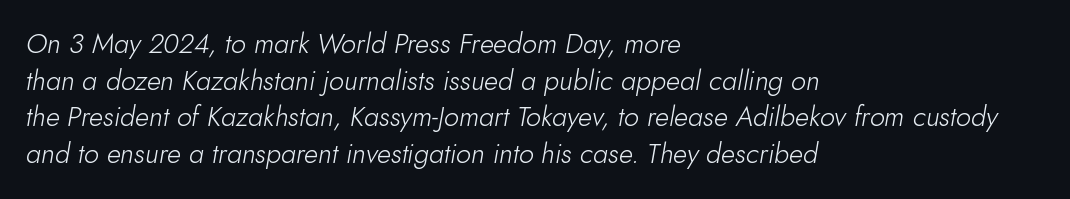
Line spacing here is normal. The tracking reads as untouched default to a designer's eye. These lines are set flush left with a ragged right edge. Style check: oblique. The cut favours lightness, reaching ordinary text weight at its darkest. No word sits above an underline.
